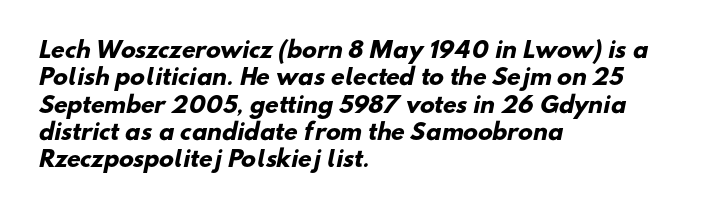
The image shows 22 px bold type; set left-aligned, line spacing 1.24x, normal letter spacing, not underlined.
